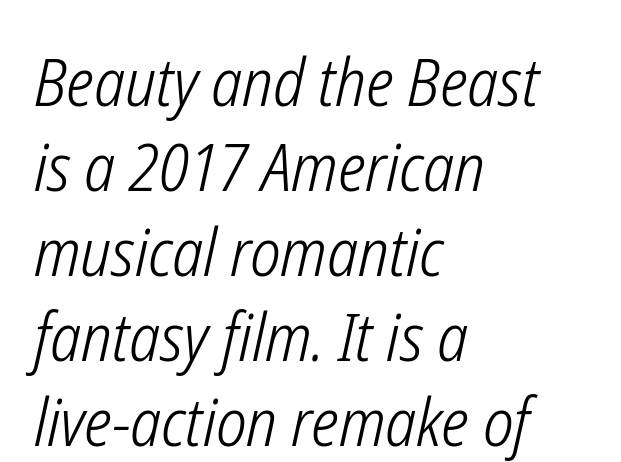
{"italic": "yes", "lean": "right", "slant_degrees": 12, "bold": "no", "weight": "light", "width": "condensed", "stroke_contrast": "low", "x_height": "medium", "monospaced": "no", "underline": "no", "align": "left", "line_spacing": "normal", "line_spacing_ratio": 1.27, "letter_spacing": "normal", "letter_spacing_em": 0.0, "glyph_px": 67}
